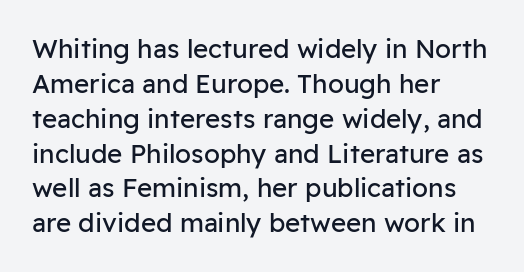
The image shows 26 px text type, upright; set left-aligned, normal line spacing (1.34x), normal letter spacing, not underlined.
